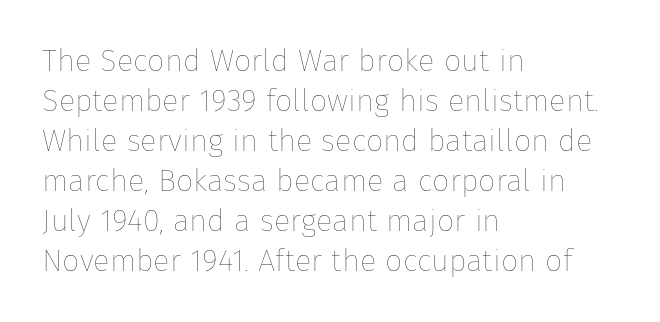
Q: Is the text bold? A: No.
Q: Is the text italic (slanted)? A: No, it is upright.
Q: Is the text underlined? A: No.
Q: How is the paragraph aligned? A: Left-aligned.
Q: Is the spacing between letters normal or unusually wide? A: Normal.
Q: Is the spacing between lines tight, normal or loose? A: Normal.
Q: Width (condensed, normal, or wide)? A: Normal.
Q: Stroke contrast? A: Low.
Q: x-height? A: Medium.
Q: Monospaced? A: No.
